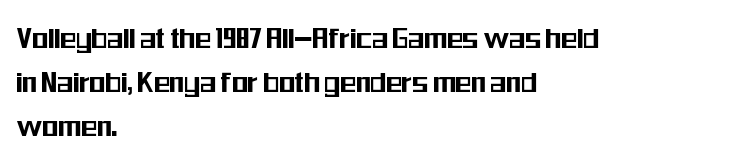
The face used here is proportionally spaced, like ordinary book or web type. The paragraph has a hard left edge and a soft right edge. Each word holds together tightly as a unit, with standard inter-letter gaps. Any mark beneath the type? The region is blank.
